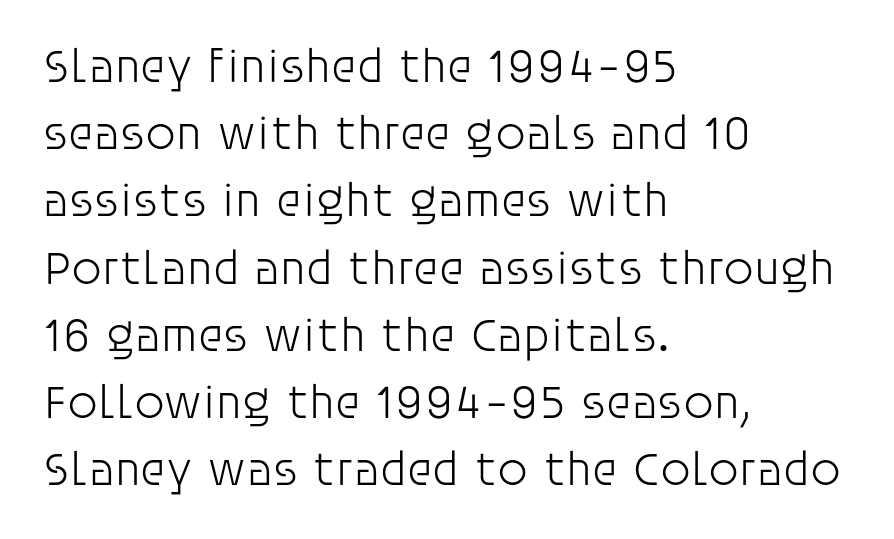
Posture: vertical. Ink coverage per letter is moderate at most. A classic flush-left, rag-right setting is used for this passage. Inter-character spacing is left at the font's built-in metrics. The passage shown is typeset with a sans-serif family. The designer left line spacing at the default.
